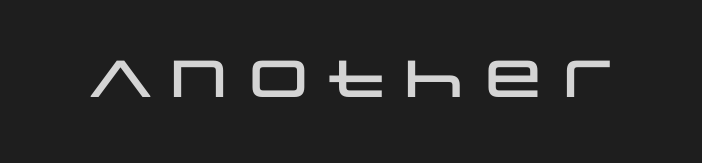
Underlining? Definitely not there. Style check: upright. Note the varied advance widths — an 'i' is clearly narrower than an 'm'. In terms of letterspacing, this is plain default setting. Classification — sans serif.
